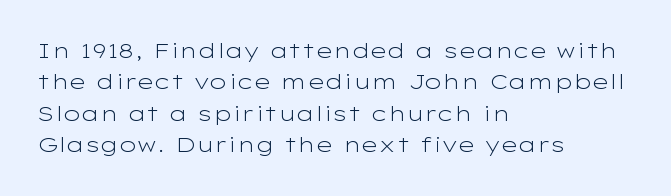
Each row of text sits above clean, open space. Italic? Not at all — the glyphs are vertical. Typeset ragged right — the left edge is the straight one. Each word holds together tightly as a unit, with standard inter-letter gaps. Interline gaps are of average width in this sample.
